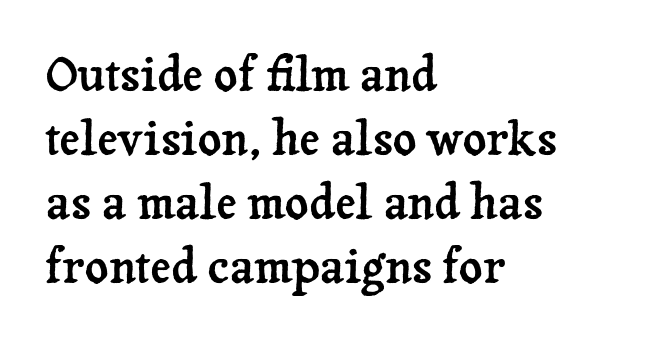
Q: Is the text italic (slanted)? A: No, it is upright.
Q: Is the typeface a serif or a sans-serif typeface? A: Serif.
Q: Is the text underlined? A: No.
Q: How is the paragraph aligned? A: Left-aligned.
Q: Is the spacing between letters normal or unusually wide? A: Normal.
Q: Is the spacing between lines tight, normal or loose? A: Normal.
Q: Width (condensed, normal, or wide)? A: Normal.
Q: Stroke contrast? A: Low.
Q: x-height? A: Medium.
Q: Monospaced? A: No.
